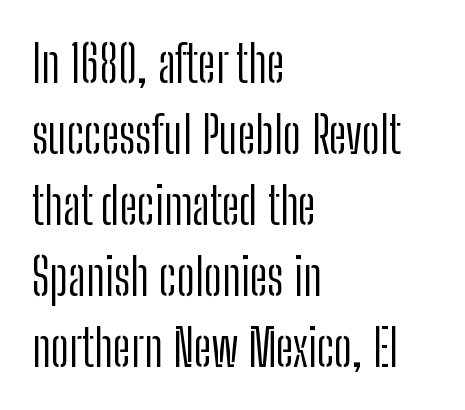
{"serif": "no", "italic": "no", "bold": "no", "weight": "light", "width": "condensed", "stroke_contrast": "low", "x_height": "medium", "monospaced": "no", "underline": "no", "align": "left", "line_spacing": "normal", "line_spacing_ratio": 1.39, "letter_spacing": "normal", "letter_spacing_em": 0.0, "glyph_px": 51}
